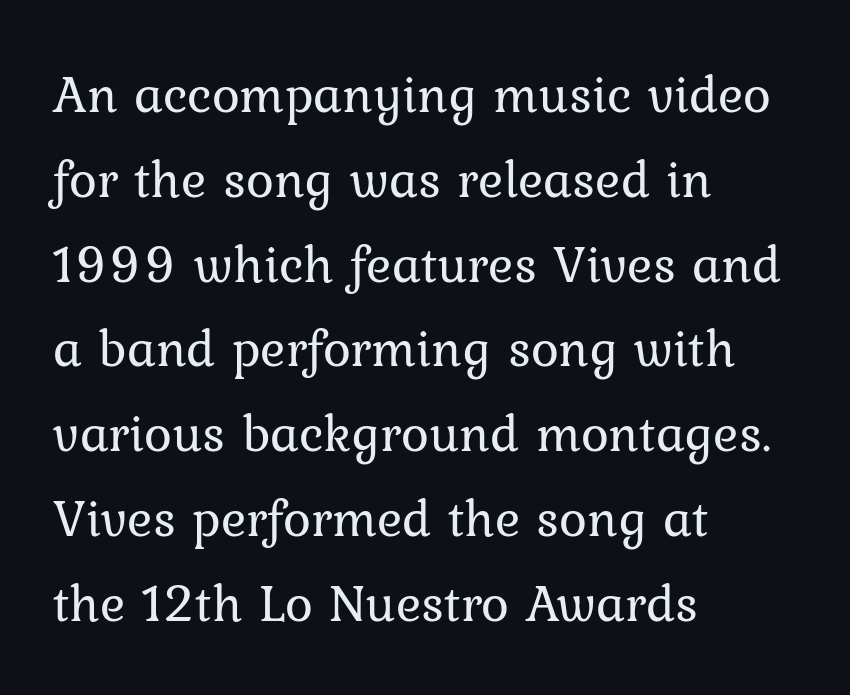
Q: Is the text bold? A: No.
Q: Is the text italic (slanted)? A: No, it is upright.
Q: Is the typeface a serif or a sans-serif typeface? A: Serif.
Q: Is the text underlined? A: No.
Q: How is the paragraph aligned? A: Left-aligned.
Q: Is the spacing between letters normal or unusually wide? A: Normal.
Q: Is the spacing between lines tight, normal or loose? A: Normal.
Q: Width (condensed, normal, or wide)? A: Normal.
Q: Stroke contrast? A: Low.
Q: x-height? A: Medium.
Q: Monospaced? A: No.
